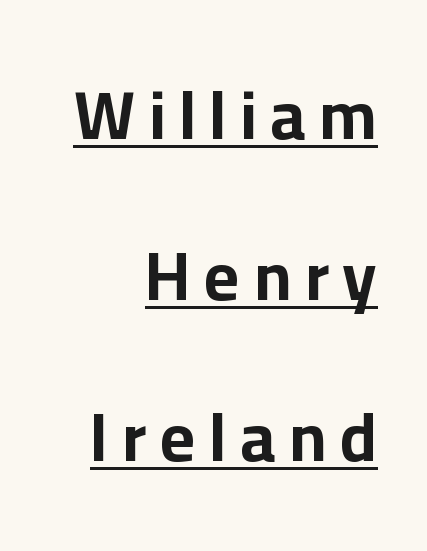
Quick note: underline on. The designer dialed line spacing up above the default. The axis of the letterforms is exactly vertical. Here the designer chose a conventional face with non-uniform glyph widths. Where is the straight margin? On the right. In terms of letterspacing, this is a distinctly airy, spread setting.
